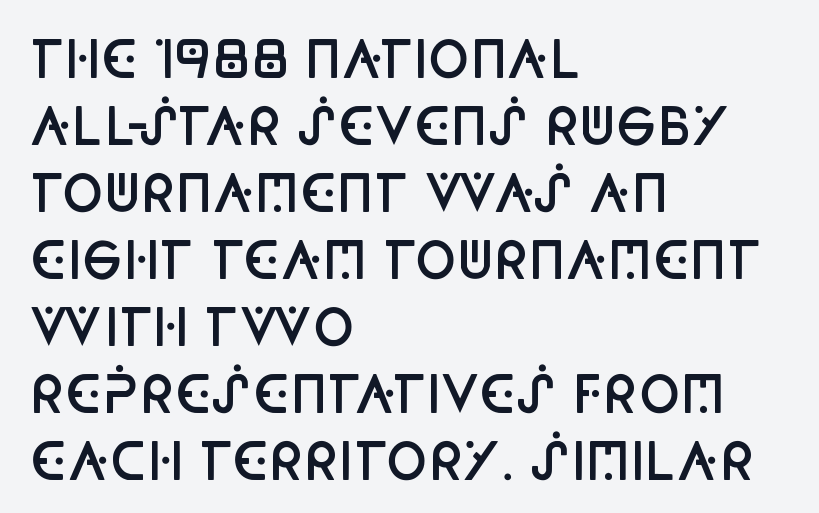
Spacing verdict: proportional, widths tailored to each character. This rendering employs a face without finishing strokes, i.e., a sans-serif. This is the regular roman posture of the typeface. The passage shown is not underscored anywhere. Visually the block forms a straight wall on the left and a jagged coastline on the right. Set as a demibold, roughly 600 on the weight scale.
